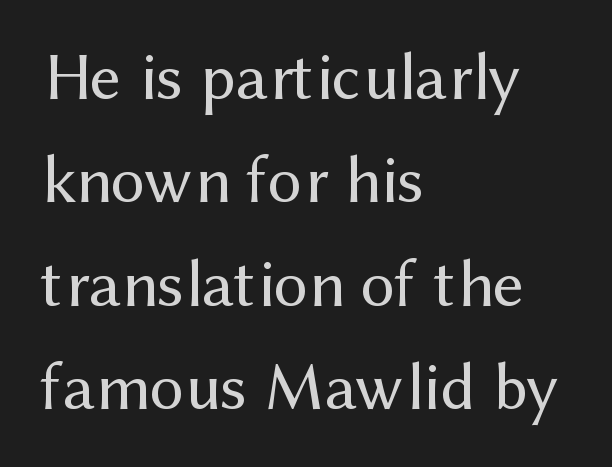
Is the stroke heavy? The answer is a plain regular-or-lighter. Only glyphs here, with clear space below each row. Observe the absence of serifs on each vertical stroke in this sample. The compositor pushed each line to the left boundary. How are the letters spaced? Ordinarily, with no added tracking.
